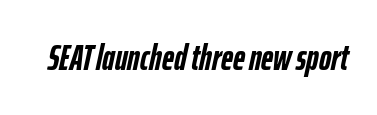
{"italic": "yes", "lean": "right", "slant_degrees": 12, "bold": "yes", "weight": "semibold", "width": "condensed", "stroke_contrast": "low", "x_height": "medium", "monospaced": "no", "underline": "no", "letter_spacing": "normal", "letter_spacing_em": 0.0, "glyph_px": 37}
